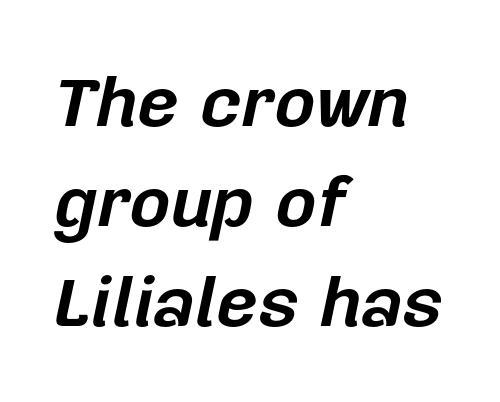
The rendering keeps characters at their native spacing. Is this a fixed-width face? No — the glyphs have proportional, varying widths. Posture: slanted. The characters look thick and weighty, a clear bold. Horizontal bands of white between lines are of average thickness. Quick note: underline off.
